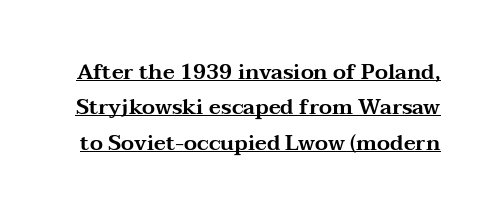
Q: Is the text italic (slanted)? A: No, it is upright.
Q: Is the text underlined? A: Yes.
Q: Is the spacing between letters normal or unusually wide? A: Normal.
Q: Is the spacing between lines tight, normal or loose? A: Normal.
